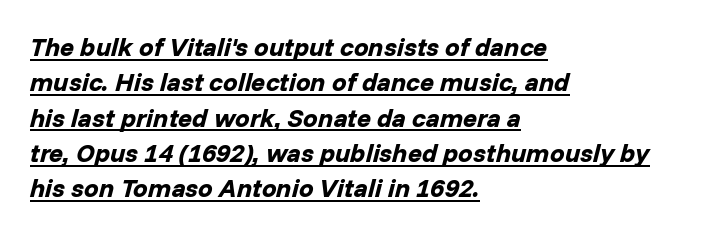
{"italic": "yes", "lean": "right", "slant_degrees": 14, "bold": "yes", "underline": "yes", "align": "left", "line_spacing": "normal", "line_spacing_ratio": 1.36, "letter_spacing": "normal", "letter_spacing_em": 0.0, "glyph_px": 26}
